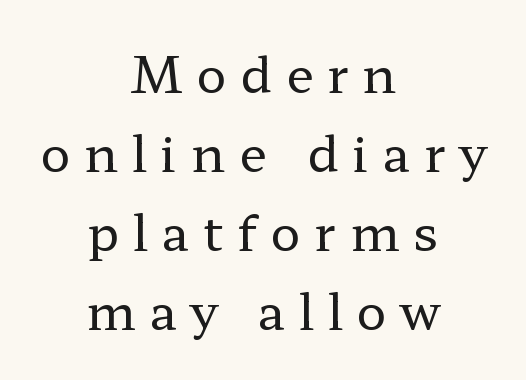
The font family rendered here belongs to the serif group. What stands out about the letter spacing? Its width — letters are far apart. Quick note: underline off. You could not count columns in this text — the font is proportionally spaced.
